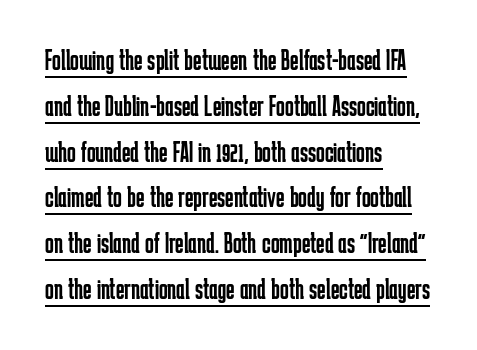
The image shows 29 px regular-weight, condensed sans-serif type, upright; set left-aligned, normal line spacing (1.58x), normal letter spacing, underlined; low stroke contrast and a medium x-height.
